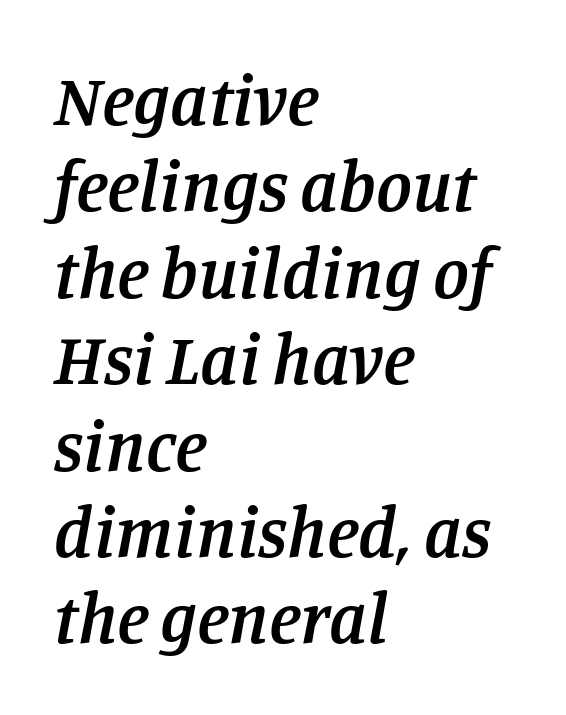
Q: Is the text bold? A: Semi-bold.
Q: Is the text italic (slanted)? A: Yes, it leans right by about 11 degrees.
Q: Is the typeface a serif or a sans-serif typeface? A: Serif.
Q: Is the text underlined? A: No.
Q: How is the paragraph aligned? A: Left-aligned.
Q: Is the spacing between letters normal or unusually wide? A: Normal.
Q: Width (condensed, normal, or wide)? A: Normal.
Q: Stroke contrast? A: Low.
Q: x-height? A: Large.
Q: Monospaced? A: No.
